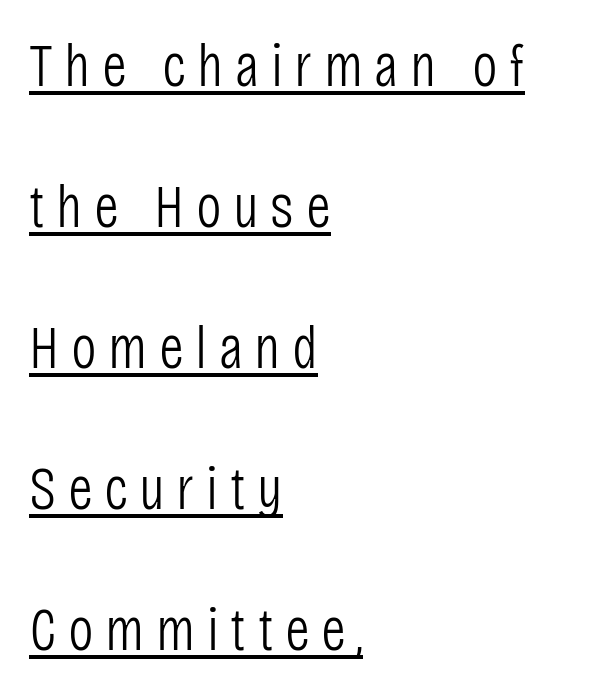
The image shows 61 px light, condensed sans-serif type, upright; set left-aligned, loose line spacing (2.31x), underlined; low stroke contrast and a large x-height.
